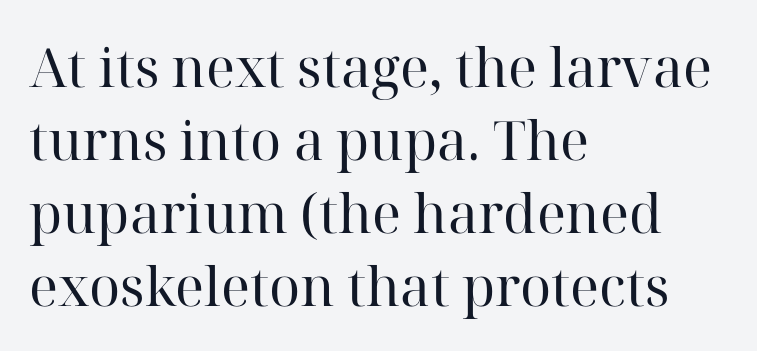
Q: Is the text bold? A: No.
Q: Is the text italic (slanted)? A: No, it is upright.
Q: Is the typeface a serif or a sans-serif typeface? A: Serif.
Q: Is the text underlined? A: No.
Q: How is the paragraph aligned? A: Left-aligned.
Q: Is the spacing between letters normal or unusually wide? A: Normal.
Q: Is the spacing between lines tight, normal or loose? A: Normal.
Q: Width (condensed, normal, or wide)? A: Normal.
Q: Stroke contrast? A: High.
Q: x-height? A: Medium.
Q: Monospaced? A: No.
